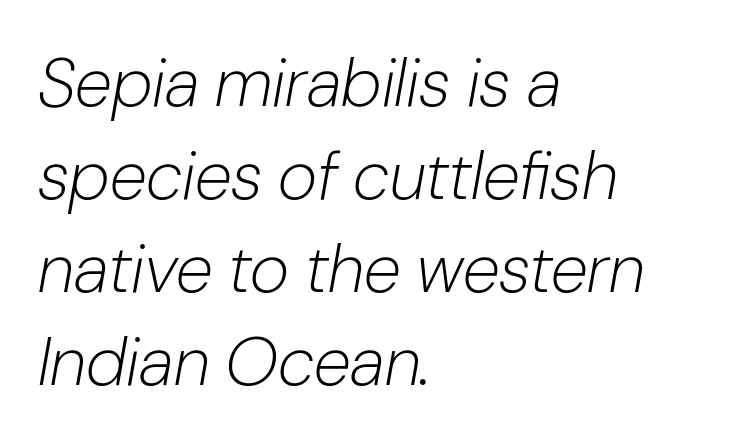
{"italic": "yes", "lean": "right", "slant_degrees": 10, "bold": "no", "weight": "light", "width": "normal", "stroke_contrast": "low", "x_height": "medium", "monospaced": "no", "underline": "no", "align": "left", "line_spacing": "normal", "line_spacing_ratio": 1.37, "letter_spacing": "normal", "letter_spacing_em": 0.0, "glyph_px": 68}
